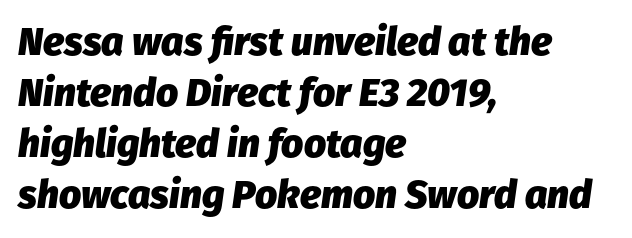
The image shows 39 px heavy type, italic (leaning right); set left-aligned, normal line spacing (1.31x), normal letter spacing, not underlined; low stroke contrast and a medium x-height.
